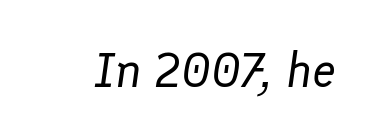
On a weight scale, this lands at 450 or below. Plain, unruled lines of type. When letters slant like this, we call the style italic. The face used here is proportionally spaced, like ordinary book or web type.
